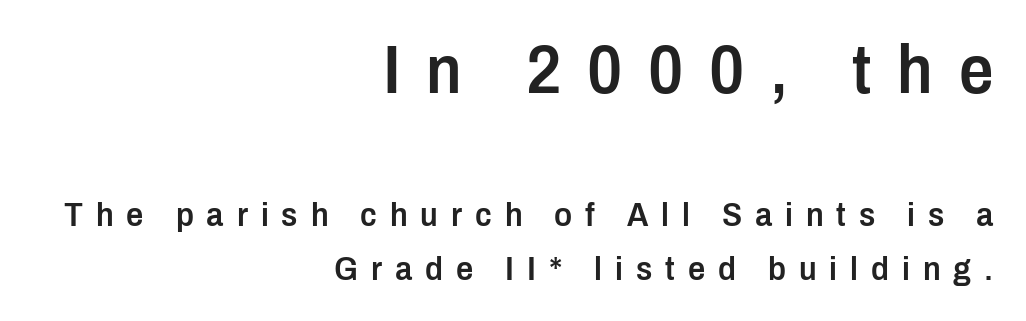
Classification — sans serif. The rendering uses a moderate line-height, typical for paragraphs. You could not count columns in this text — the font is proportionally spaced. Teacher's note: observe the even right margin — that is flush-right alignment. The type is letterspaced generously, with wide tracking.
